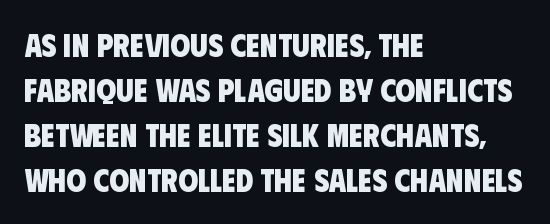
{"serif": "no", "bold": "yes", "weight": "heavy", "width": "condensed", "stroke_contrast": "low", "x_height": "large", "monospaced": "no", "underline": "no", "align": "left", "line_spacing": "normal", "line_spacing_ratio": 1.41, "letter_spacing": "normal", "letter_spacing_em": 0.0, "glyph_px": 32}
